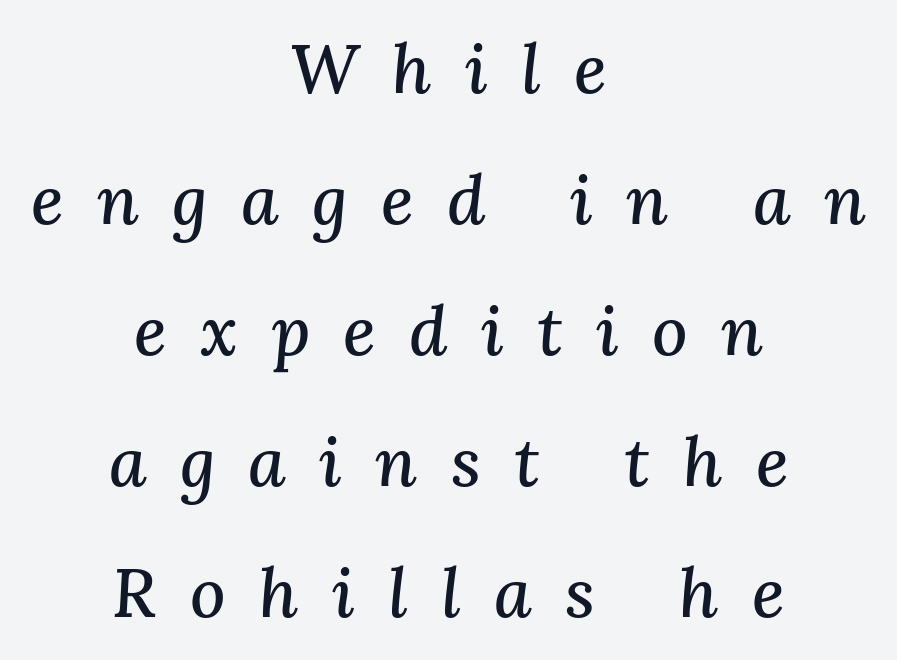
Layout note: lines centered. Plain, unruled lines of type. The rendering applies a slant to the glyphs. This sample has the flowing, uneven cadence of proportional lettering.
